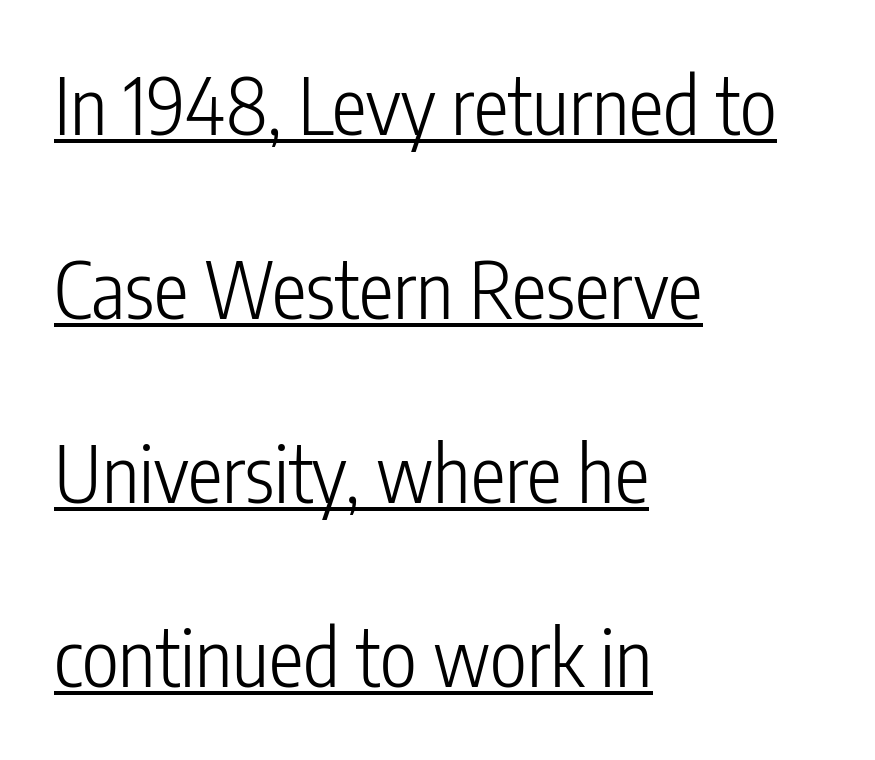
Leftover space on each line is placed entirely after the last word. A typesetter would mark this as roman, not italic. Is this a sans? Yes — the strokes have no serifs. In terms of letterspacing, this is plain default setting.
